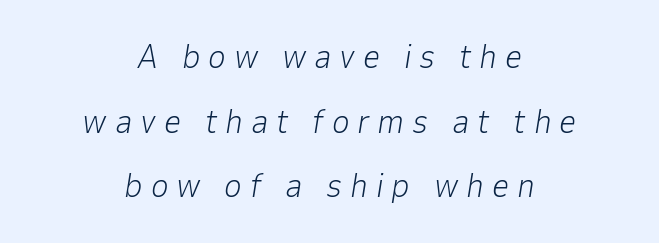
{"italic": "yes", "lean": "right", "slant_degrees": 9, "bold": "no", "weight": "light", "width": "normal", "stroke_contrast": "low", "x_height": "medium", "monospaced": "no", "underline": "no", "align": "center", "line_spacing": "loose", "line_spacing_ratio": 1.9, "letter_spacing": "wide", "letter_spacing_em": 0.23, "glyph_px": 34}
